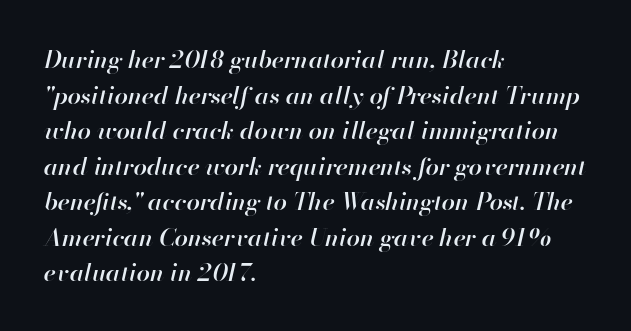
The image shows 24 px text type, italic (leaning right); set left-aligned, normal line spacing (1.48x), normal letter spacing, not underlined.
